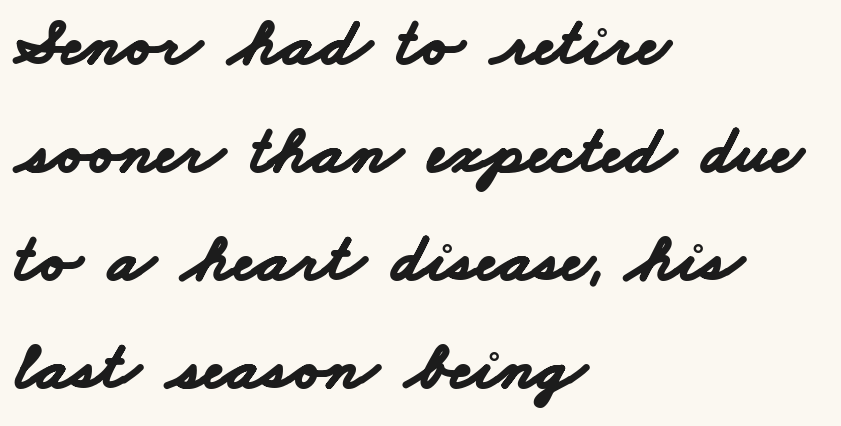
Quick note: interline space is typical. Character widths vary here, with narrow letters taking less room than wide ones. Caption: bold face, heavy strokes. What stands out about the letter spacing? Nothing — it is the standard amount.
